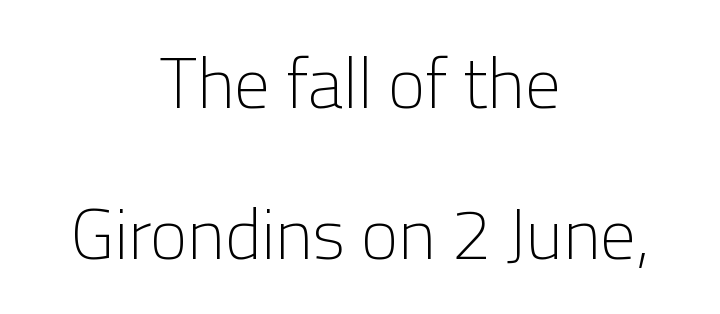
Q: Is the text bold? A: No.
Q: Is the text italic (slanted)? A: No, it is upright.
Q: Is the typeface a serif or a sans-serif typeface? A: Sans-serif.
Q: Is the text underlined? A: No.
Q: How is the paragraph aligned? A: Centered.
Q: Is the spacing between letters normal or unusually wide? A: Normal.
Q: Is the spacing between lines tight, normal or loose? A: Loose.
Q: Width (condensed, normal, or wide)? A: Normal.
Q: Stroke contrast? A: Low.
Q: x-height? A: Medium.
Q: Monospaced? A: No.
